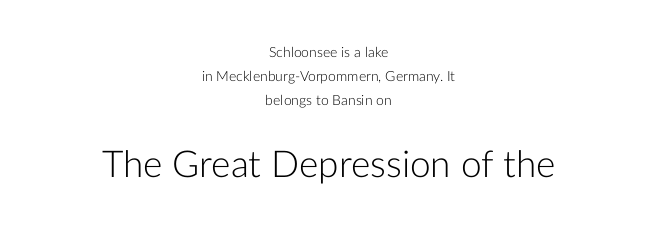
{"serif": "no", "italic": "no", "bold": "no", "weight": "light", "width": "normal", "stroke_contrast": "low", "x_height": "medium", "monospaced": "no", "underline": "no", "align": "center", "line_spacing_ratio": 1.72, "letter_spacing": "normal", "letter_spacing_em": 0.0, "larger_block": "second", "size_ratio": 2.64, "glyph_px": 37}
